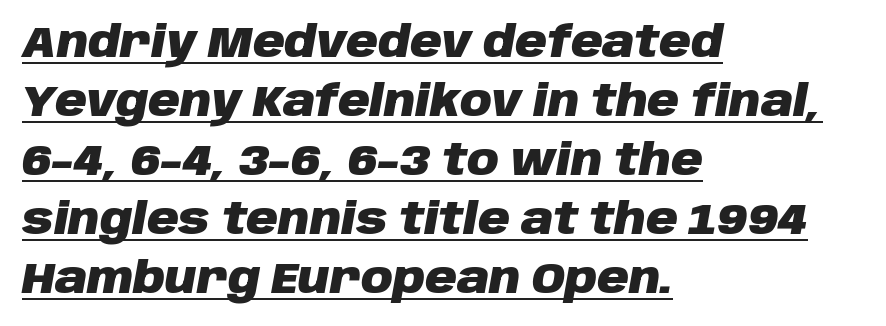
Summary of vertical rhythm: regular, with standard interline spacing. Strokes here are thick enough to call this a true bold. One-word summary of the alignment: left. Do the characters align in a grid? No, the font is proportional. The passage shown leans; its letterforms are oblique.
